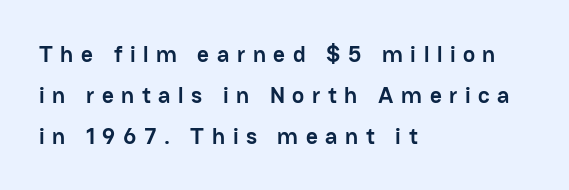
Q: Is the text bold? A: Yes.
Q: Is the text italic (slanted)? A: No, it is upright.
Q: Is the text underlined? A: No.
Q: How is the paragraph aligned? A: Left-aligned.
Q: Is the spacing between letters normal or unusually wide? A: Unusually wide.
